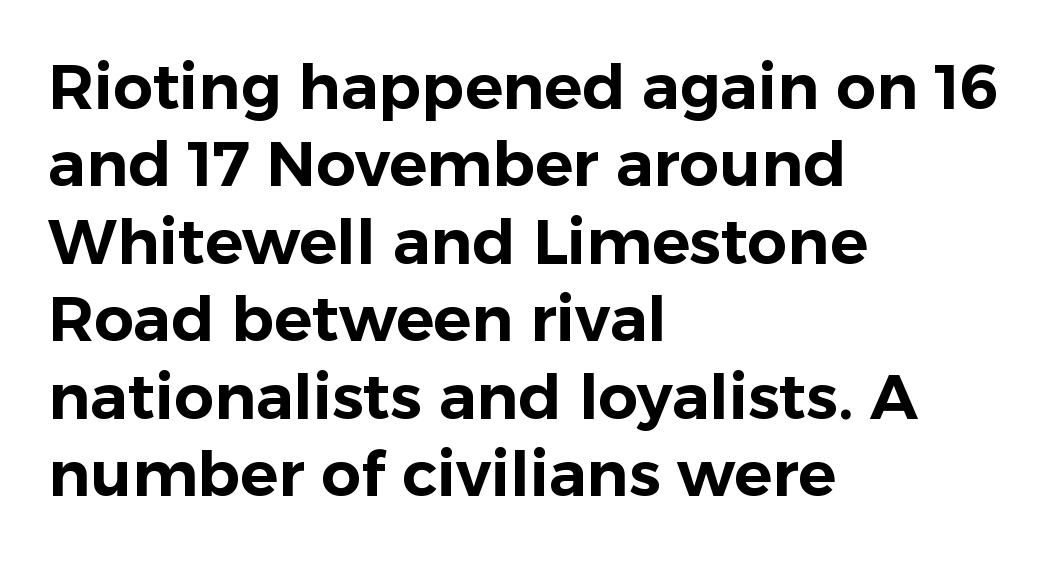
{"serif": "no", "italic": "no", "width": "normal", "stroke_contrast": "low", "x_height": "medium", "monospaced": "no", "underline": "no", "align": "left", "line_spacing_ratio": 1.23, "letter_spacing": "normal", "letter_spacing_em": 0.0, "glyph_px": 63}
